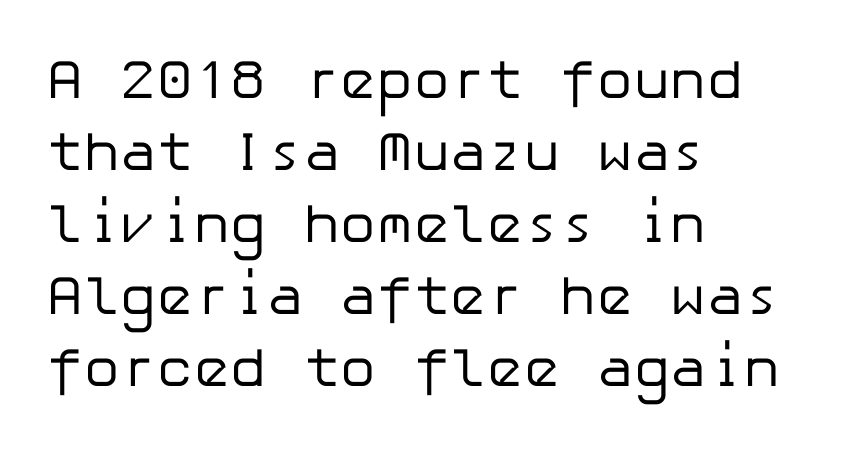
The image shows 55 px regular-weight sans-serif type, upright; set left-aligned, normal line spacing (1.31x), normal letter spacing, not underlined; low stroke contrast and a medium x-height.
